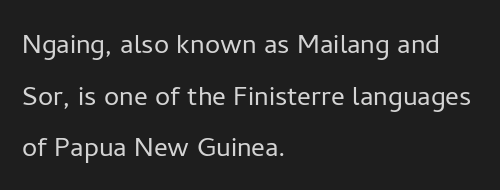
{"serif": "no", "italic": "no", "bold": "no", "weight": "light", "width": "normal", "stroke_contrast": "low", "x_height": "medium", "monospaced": "no", "underline": "no", "align": "left", "line_spacing": "normal", "line_spacing_ratio": 1.52, "letter_spacing": "normal", "letter_spacing_em": 0.0, "glyph_px": 34}
